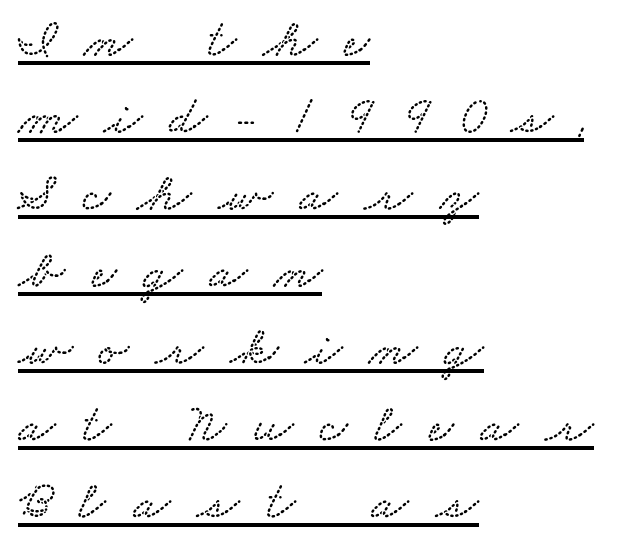
{"width": "wide", "stroke_contrast": "low", "x_height": "small", "monospaced": "no", "underline": "yes", "align": "left", "line_spacing": "normal", "line_spacing_ratio": 1.4, "letter_spacing": "wide", "letter_spacing_em": 0.49, "glyph_px": 55}
